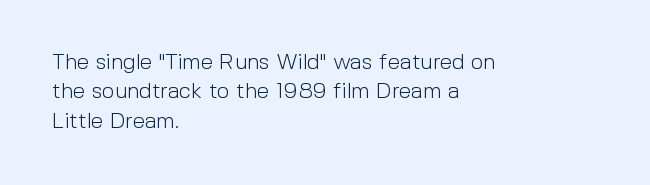
The image shows 22 px text type, upright; set left-aligned, normal line spacing (1.34x), normal letter spacing, not underlined.
